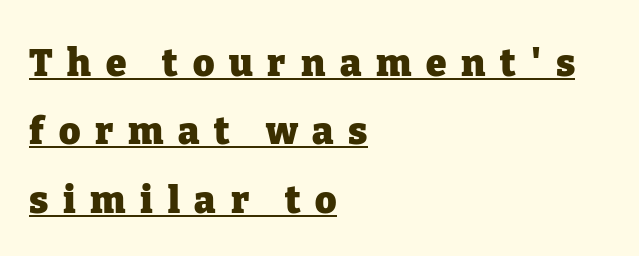
Compared with typical body copy, the letter spacing here is much looser. Honestly, the underline is the first thing you notice here. The rendering shows small feet on the letterforms — a serif design. Proportional: the letters do not fall into vertical columns. All the whitespace from short lines collects on the right.
